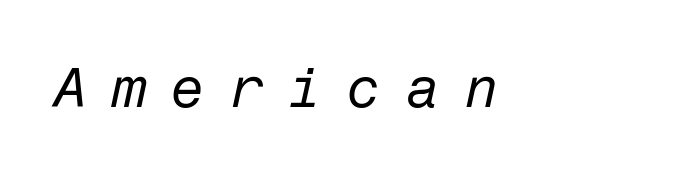
Q: Is the text bold? A: No.
Q: Is the text italic (slanted)? A: Yes, it leans right by about 12 degrees.
Q: Is the text underlined? A: No.
Q: Is the spacing between letters normal or unusually wide? A: Unusually wide.
Q: Width (condensed, normal, or wide)? A: Normal.
Q: Stroke contrast? A: Low.
Q: x-height? A: Medium.
